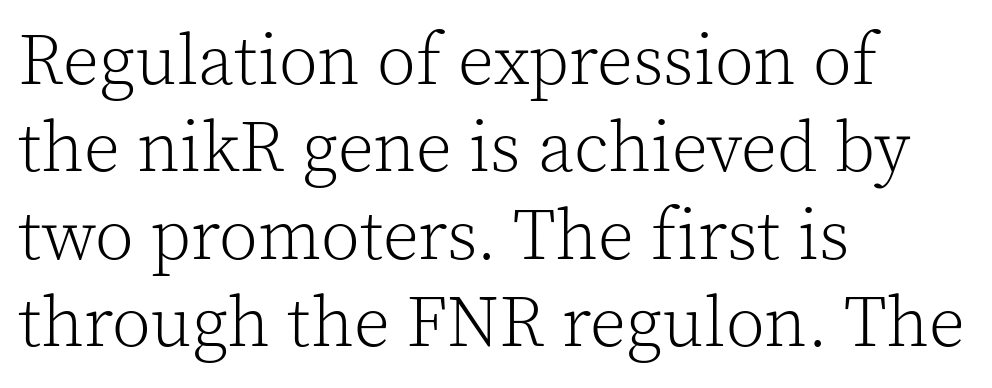
The image shows 71 px light serif type, upright; set left-aligned, line spacing 1.23x, normal letter spacing, not underlined; a medium x-height.
